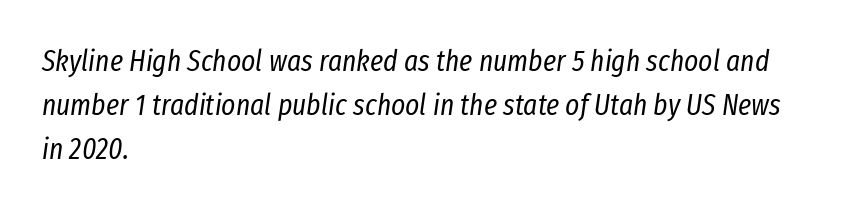
The passage shown is not underscored anywhere. Italic? Definitely — the glyphs are oblique. Each letter keeps its own natural width here, so spacing adapts to shape. Stems here are at most as thick as an everyday book face.
